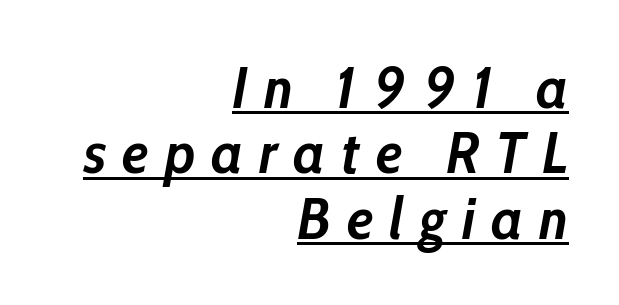
Q: Is the text bold? A: Yes.
Q: Is the text italic (slanted)? A: Yes, it leans right by about 10 degrees.
Q: Is the text underlined? A: Yes.
Q: How is the paragraph aligned? A: Right-aligned.
Q: Is the spacing between letters normal or unusually wide? A: Unusually wide.
Q: Is the spacing between lines tight, normal or loose? A: Tight.
Q: Width (condensed, normal, or wide)? A: Condensed.
Q: Stroke contrast? A: Low.
Q: x-height? A: Medium.
Q: Monospaced? A: No.
